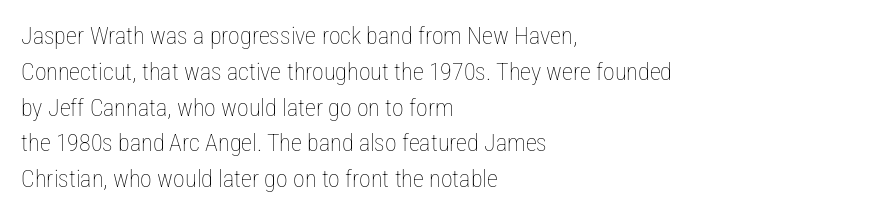
{"italic": "no", "bold": "no", "underline": "no", "align": "left", "line_spacing": "normal", "line_spacing_ratio": 1.49, "letter_spacing": "normal", "letter_spacing_em": 0.0, "glyph_px": 24}
